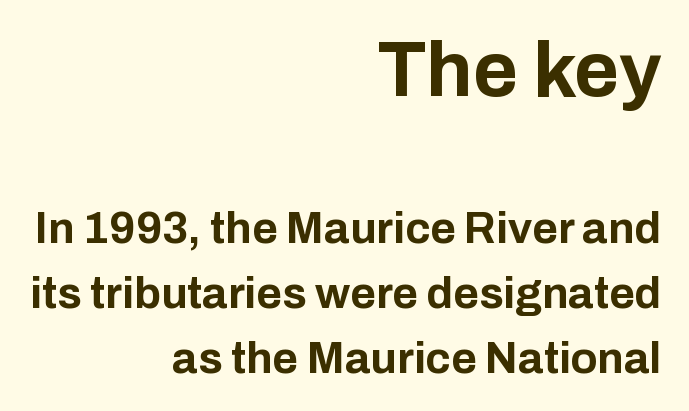
Where is the straight margin? On the right. Unmarked baselines from the first word to the last. A student would notice the top passage is typeset larger than what follows. Here the designer chose a conventional face with non-uniform glyph widths. Summary of vertical rhythm: regular, with standard interline spacing. This sample uses plain, unmodified letter spacing.
